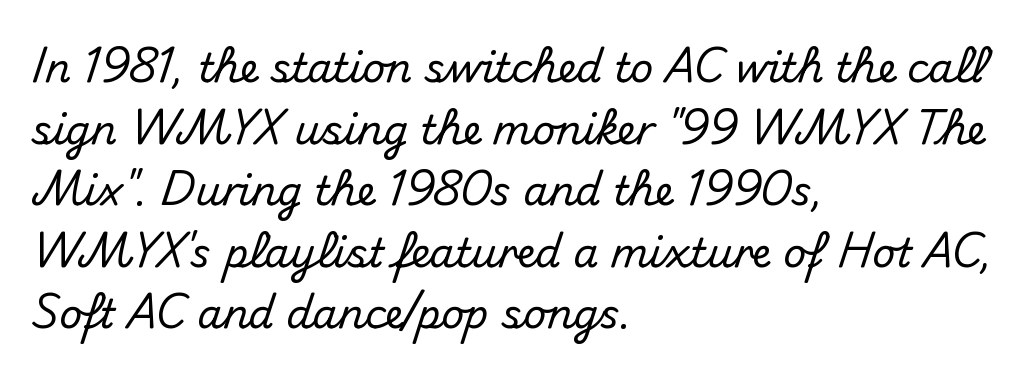
Q: Is the text italic (slanted)? A: Yes.
Q: Is the typeface a serif or a sans-serif typeface? A: Sans-serif.
Q: Is the text underlined? A: No.
Q: How is the paragraph aligned? A: Left-aligned.
Q: Is the spacing between letters normal or unusually wide? A: Normal.
Q: Is the spacing between lines tight, normal or loose? A: Normal.
Q: Width (condensed, normal, or wide)? A: Normal.
Q: Stroke contrast? A: Medium.
Q: x-height? A: Small.
Q: Monospaced? A: No.
